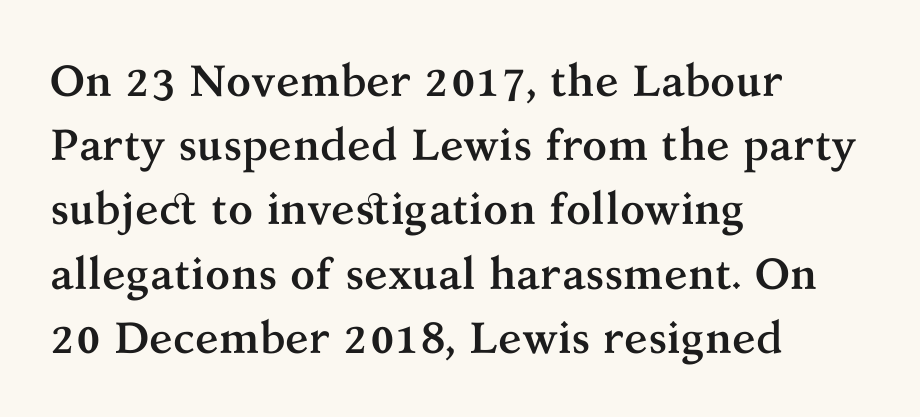
{"serif": "yes", "italic": "no", "bold": "yes", "weight": "semibold", "width": "normal", "stroke_contrast": "medium", "x_height": "medium", "monospaced": "no", "underline": "no", "align": "left", "line_spacing": "normal", "line_spacing_ratio": 1.46, "letter_spacing": "normal", "letter_spacing_em": 0.0, "glyph_px": 44}
